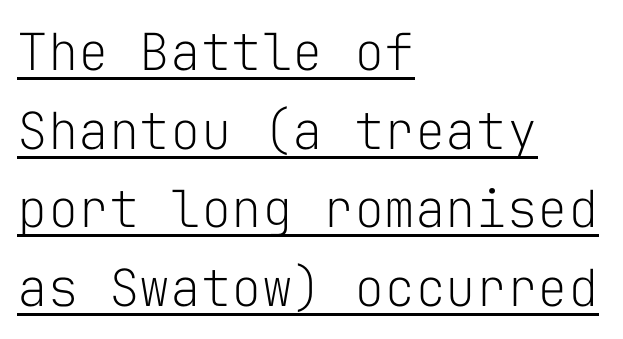
{"serif": "no", "italic": "no", "bold": "no", "weight": "light", "width": "normal", "stroke_contrast": "low", "x_height": "medium", "monospaced": "yes", "underline": "yes", "align": "left", "line_spacing": "normal", "line_spacing_ratio": 1.54, "letter_spacing": "normal", "letter_spacing_em": 0.0, "glyph_px": 51}
